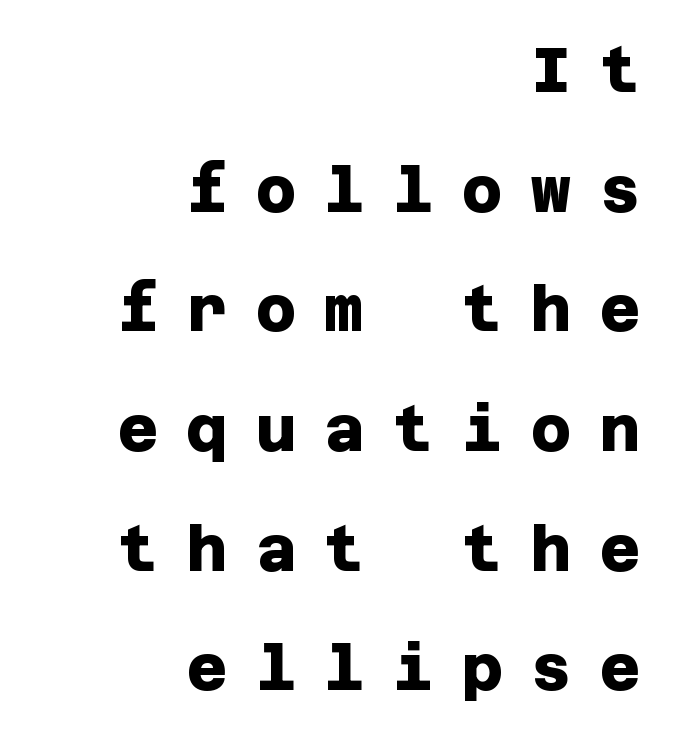
Vertically, the passage feels expansive, rows floating well apart. The typeface chosen for these lines omits serifs. These lines stack with their right ends in a neat column. This is heavy type, rendered in bold. These lines have a slow, spaced-out rhythm from letter to letter.
